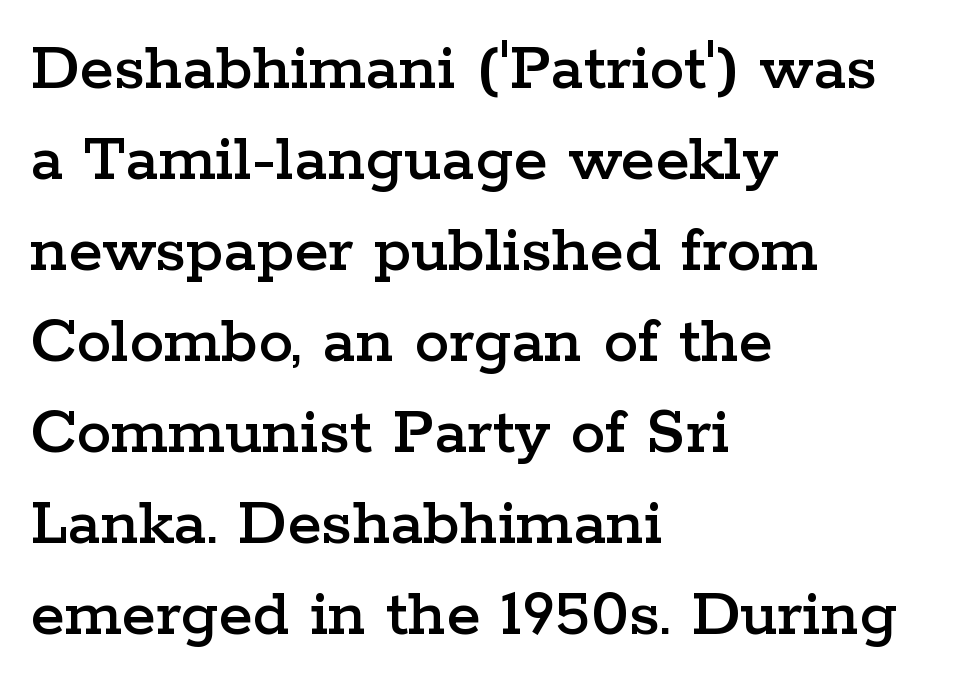
The image shows 70 px wide serif type, upright; set left-aligned, normal line spacing (1.3x), normal letter spacing, not underlined; low stroke contrast and a medium x-height.
